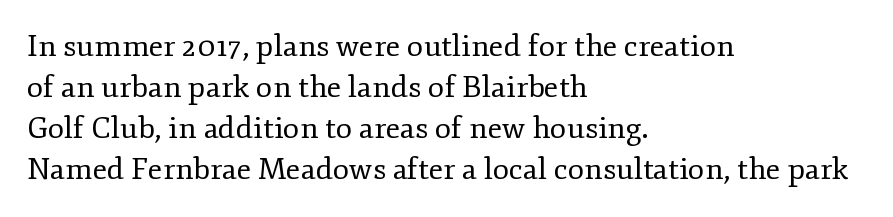
The image shows 30 px regular-weight serif type, upright; set left-aligned, normal line spacing (1.37x), normal letter spacing, not underlined; low stroke contrast and a small x-height.
